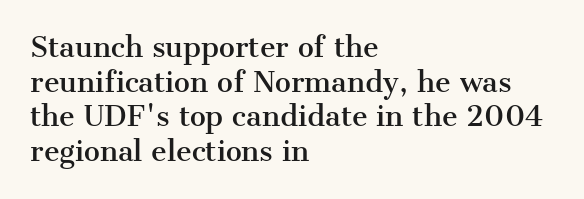
Q: Is the text italic (slanted)? A: No, it is upright.
Q: Is the text underlined? A: No.
Q: How is the paragraph aligned? A: Left-aligned.
Q: Is the spacing between letters normal or unusually wide? A: Normal.
Q: Is the spacing between lines tight, normal or loose? A: Normal.
